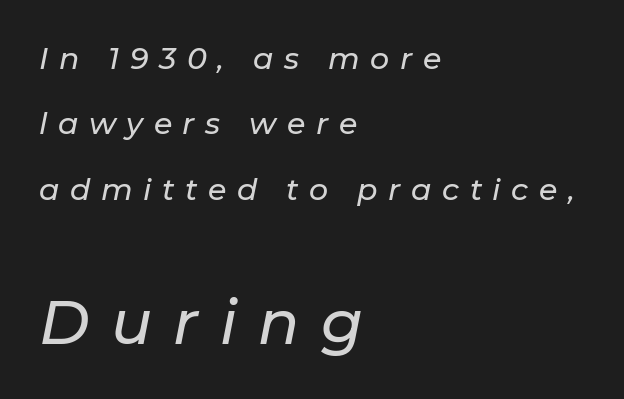
The image shows 61 px text type, italic (leaning right); set left-aligned, loose line spacing (2.18x), unusually wide letter spacing (+0.35 em), not underlined; the second (bottom) block is 2.03x larger; low stroke contrast and a medium x-height.
